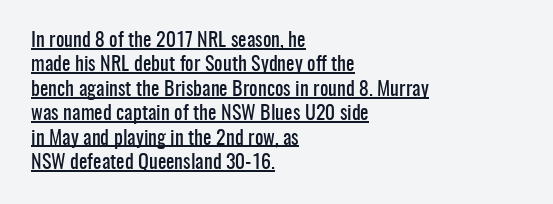
The image shows 20 px text type, upright; set left-aligned, line spacing 1.22x, normal letter spacing, underlined.
